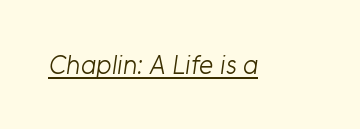
Is the letter spacing exaggerated? No — it looks like the ordinary default. Stem width sits at or under what a default text font uses. Underline: present.
